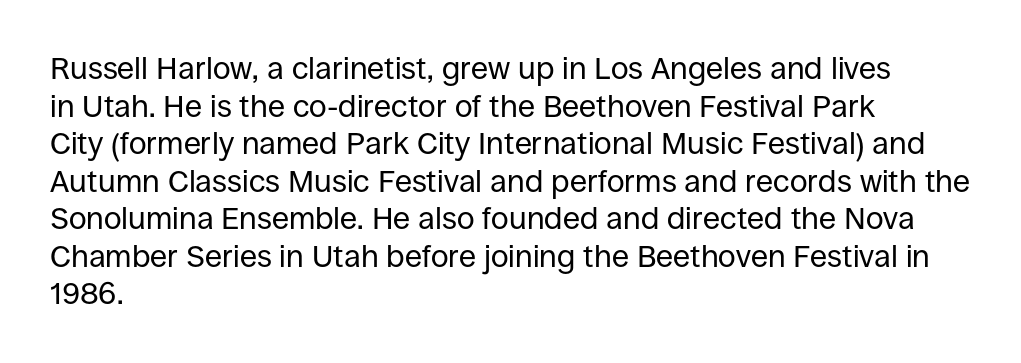
The image shows 31 px regular-weight sans-serif type, upright; set left-aligned, line spacing 1.21x, normal letter spacing, not underlined; low stroke contrast and a large x-height.
